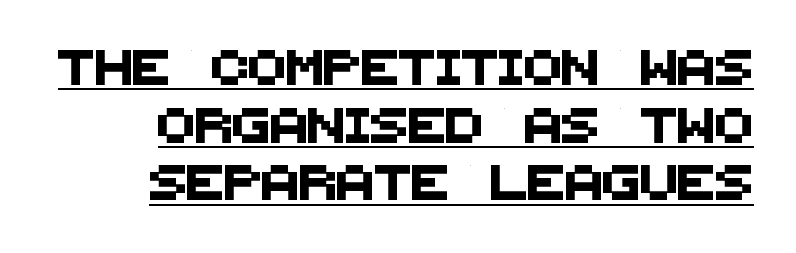
A typesetter would call this proportional, since set widths differ per character. Interline gaps are of average width in this sample. This is sans-serif lettering, the kind often seen on screens and signage. The gaps between neighbouring characters are ordinary and unremarkable. What decoration does the sample have? An underline.
